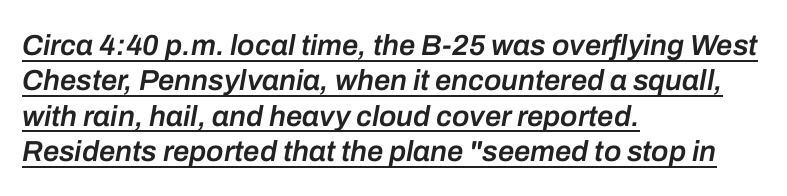
Visually the block forms a straight wall on the left and a jagged coastline on the right. This is underlined copy, the kind a proofreader might mark for attention. What weight is shown? A semibold, between regular and bold. The passage shown is typed in a proportional face where columns would drift. Short note: letters normally spaced.
